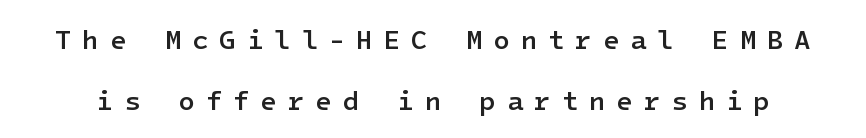
{"italic": "no", "bold": "semi", "underline": "no", "line_spacing": "loose", "line_spacing_ratio": 2.26, "letter_spacing": "wide", "letter_spacing_em": 0.4, "glyph_px": 27}
